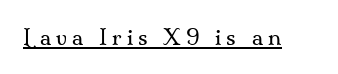
The image shows 22 px text type, upright; set unusually wide letter spacing (+0.23 em), underlined.
